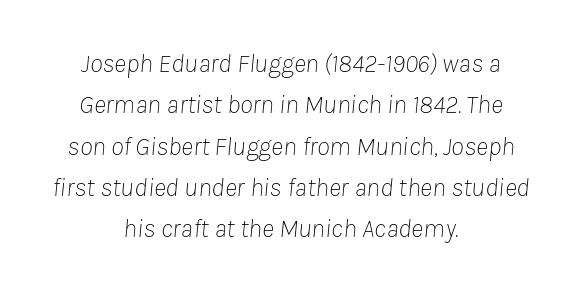
Q: Is the text bold? A: No.
Q: Is the text italic (slanted)? A: Yes, it leans right by about 8 degrees.
Q: Is the text underlined? A: No.
Q: How is the paragraph aligned? A: Centered.
Q: Is the spacing between letters normal or unusually wide? A: Normal.
Q: Is the spacing between lines tight, normal or loose? A: Normal.
